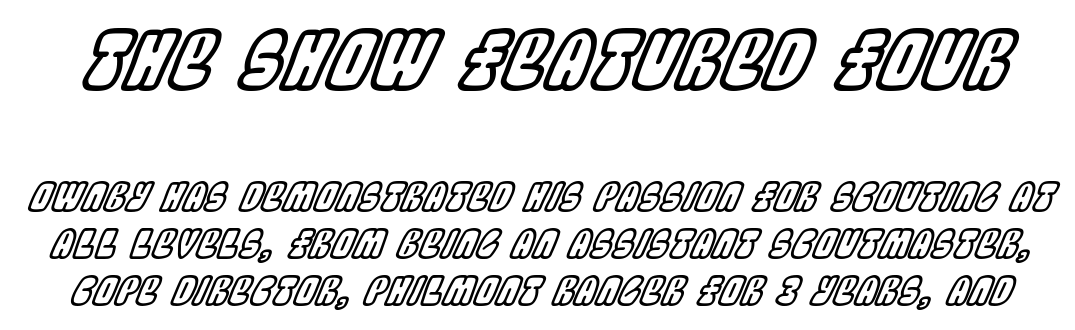
Letters rest on an invisible, unmarked baseline. Slant detected: the letters are inclined. Proportional: the letters do not fall into vertical columns. This rendering leaves character spacing at its baseline value. Scale decreases going downward across the two blocks.
